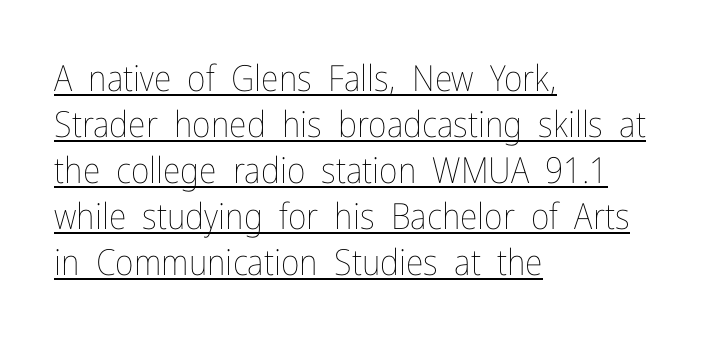
The image shows 36 px thin, condensed type, upright; set left-aligned, normal line spacing (1.28x), normal letter spacing, underlined; low stroke contrast and a medium x-height.
